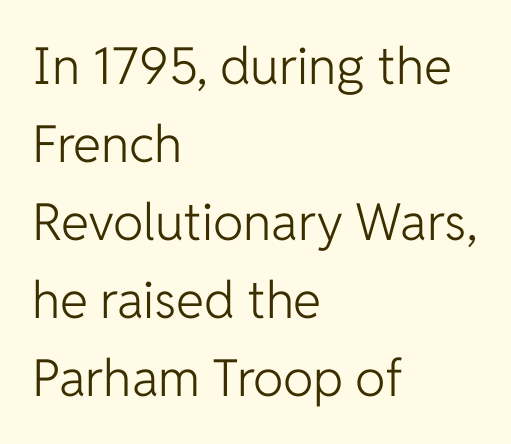
Q: Is the text bold? A: No.
Q: Is the text italic (slanted)? A: No, it is upright.
Q: Is the typeface a serif or a sans-serif typeface? A: Sans-serif.
Q: Is the text underlined? A: No.
Q: How is the paragraph aligned? A: Left-aligned.
Q: Is the spacing between letters normal or unusually wide? A: Normal.
Q: Is the spacing between lines tight, normal or loose? A: Normal.
Q: Width (condensed, normal, or wide)? A: Normal.
Q: Stroke contrast? A: Low.
Q: x-height? A: Medium.
Q: Monospaced? A: No.
